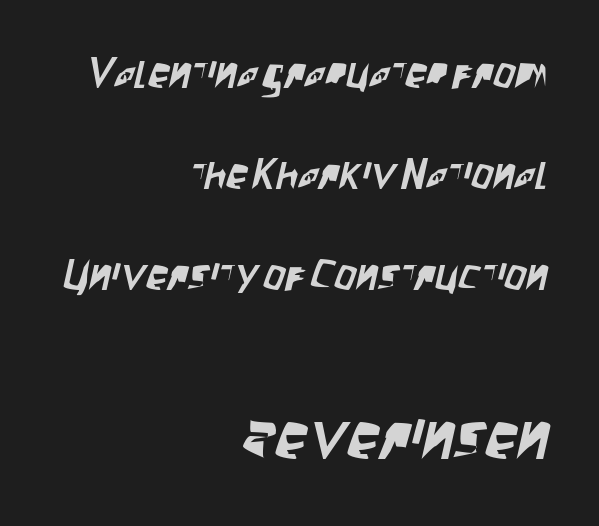
Q: Is the typeface a serif or a sans-serif typeface? A: Sans-serif.
Q: Is the text underlined? A: No.
Q: How is the paragraph aligned? A: Right-aligned.
Q: Is the spacing between letters normal or unusually wide? A: Normal.
Q: Is the spacing between lines tight, normal or loose? A: Loose.
Q: Which block of text is set in a larger size, the first (top) or the second (bottom)? A: The second (bottom) one.
Q: Width (condensed, normal, or wide)? A: Condensed.
Q: Stroke contrast? A: Low.
Q: x-height? A: Large.
Q: Monospaced? A: No.
